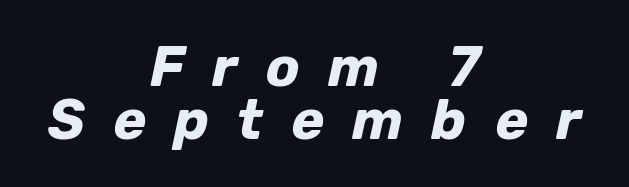
Decoration check: the copy has no underline. The passage shown stacks its lines with hardly any gap. Compared with a flush-left layout, this one balances lines on the center instead. The characters look thick and weighty, a clear bold. Here the designer chose a conventional face with non-uniform glyph widths.
